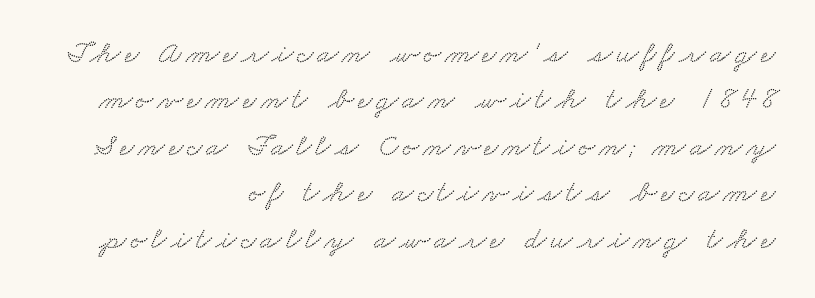
Q: Is the typeface a serif or a sans-serif typeface? A: Serif.
Q: Is the text underlined? A: No.
Q: How is the paragraph aligned? A: Right-aligned.
Q: Is the spacing between lines tight, normal or loose? A: Normal.
Q: Width (condensed, normal, or wide)? A: Wide.
Q: Stroke contrast? A: Low.
Q: x-height? A: Small.
Q: Monospaced? A: No.
